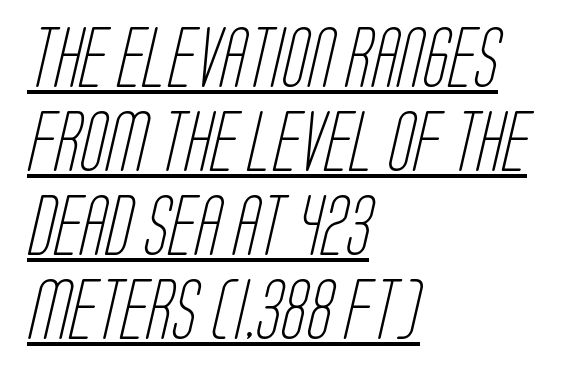
{"serif": "no", "bold": "no", "weight": "light", "width": "condensed", "stroke_contrast": "low", "x_height": "large", "monospaced": "no", "underline": "yes", "align": "left", "line_spacing": "normal", "line_spacing_ratio": 1.4, "letter_spacing": "normal", "letter_spacing_em": 0.0, "glyph_px": 60}
